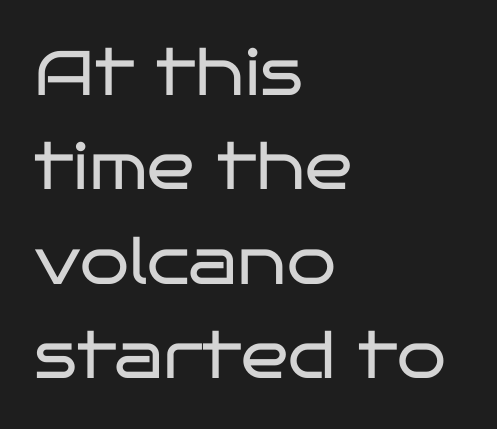
{"serif": "no", "italic": "no", "bold": "no", "weight": "regular", "width": "wide", "stroke_contrast": "low", "x_height": "large", "monospaced": "no", "underline": "no", "align": "left", "line_spacing": "normal", "line_spacing_ratio": 1.5, "letter_spacing": "normal", "letter_spacing_em": 0.0, "glyph_px": 63}
